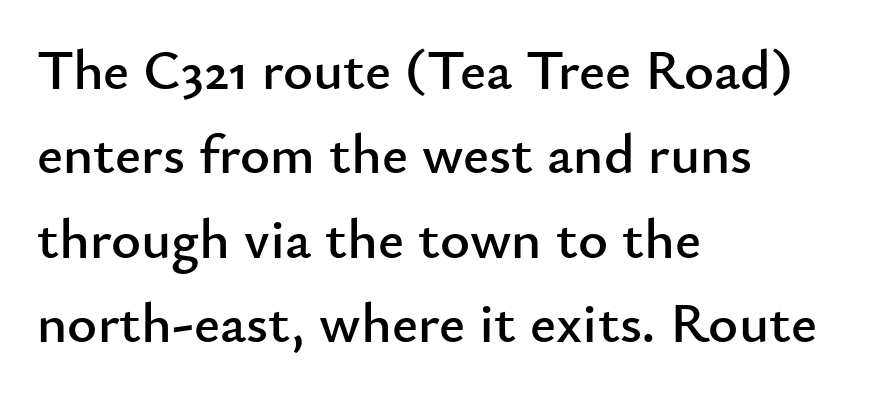
Q: Is the text italic (slanted)? A: No, it is upright.
Q: Is the typeface a serif or a sans-serif typeface? A: Sans-serif.
Q: Is the text underlined? A: No.
Q: How is the paragraph aligned? A: Left-aligned.
Q: Is the spacing between letters normal or unusually wide? A: Normal.
Q: Is the spacing between lines tight, normal or loose? A: Normal.
Q: Width (condensed, normal, or wide)? A: Normal.
Q: Stroke contrast? A: Low.
Q: x-height? A: Small.
Q: Monospaced? A: No.
